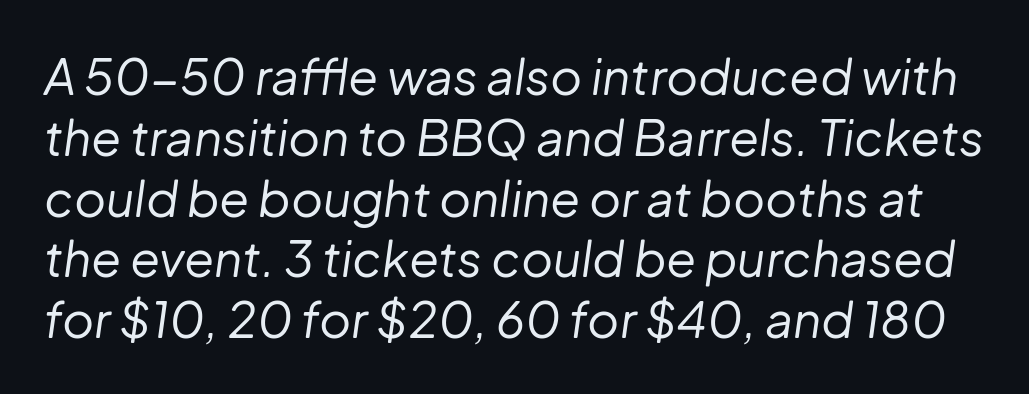
{"italic": "yes", "lean": "right", "slant_degrees": 8, "bold": "no", "weight": "regular", "width": "normal", "stroke_contrast": "low", "x_height": "medium", "monospaced": "no", "underline": "no", "line_spacing_ratio": 1.24, "letter_spacing": "normal", "letter_spacing_em": 0.0, "glyph_px": 49}
